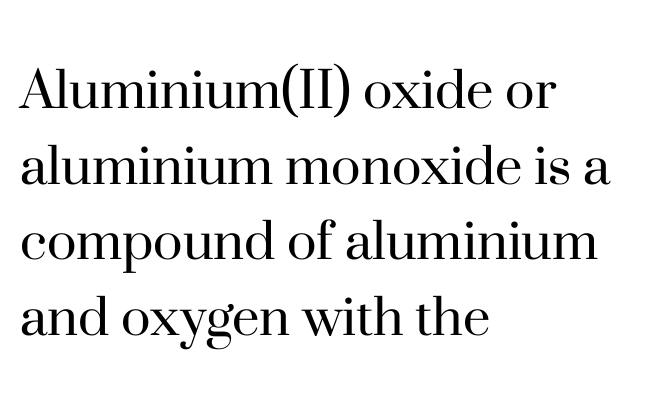
Q: Is the text bold? A: No.
Q: Is the text italic (slanted)? A: No, it is upright.
Q: Is the typeface a serif or a sans-serif typeface? A: Serif.
Q: Is the text underlined? A: No.
Q: How is the paragraph aligned? A: Left-aligned.
Q: Is the spacing between letters normal or unusually wide? A: Normal.
Q: Width (condensed, normal, or wide)? A: Normal.
Q: Stroke contrast? A: High.
Q: x-height? A: Small.
Q: Monospaced? A: No.
